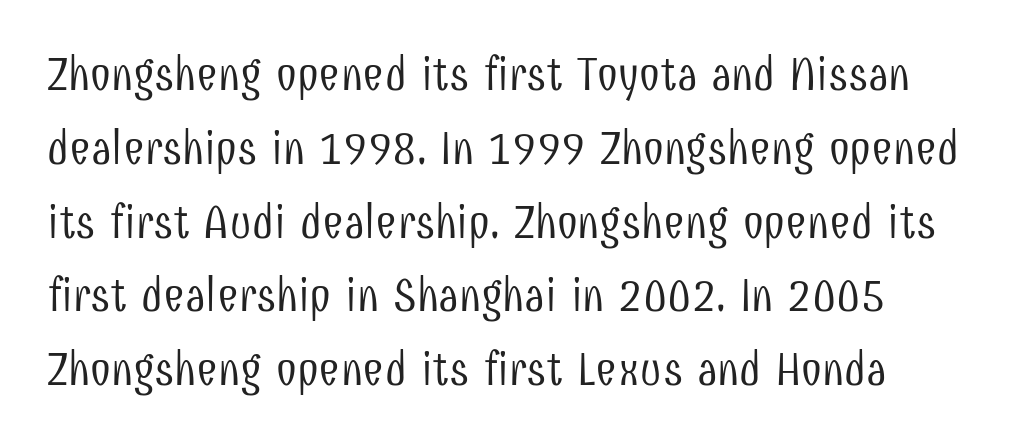
These lines are composed in type without serifs. Varying glyph widths throughout — classic text-font behaviour. In terms of posture, this sample is upright. Inter-character spacing is left at the font's built-in metrics.
